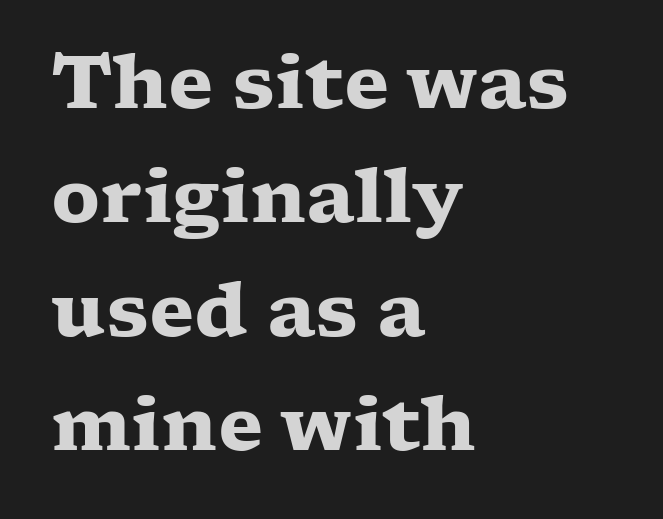
Unmarked baselines from the first word to the last. The lines are quadded left. Each word holds together tightly as a unit, with standard inter-letter gaps. Varying glyph widths throughout — classic text-font behaviour. Every character sits straight up, as roman type does.
